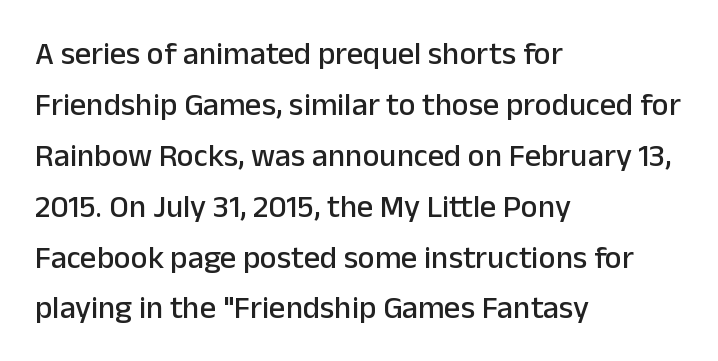
Q: Is the text italic (slanted)? A: No, it is upright.
Q: Is the typeface a serif or a sans-serif typeface? A: Sans-serif.
Q: Is the text underlined? A: No.
Q: How is the paragraph aligned? A: Left-aligned.
Q: Is the spacing between letters normal or unusually wide? A: Normal.
Q: Is the spacing between lines tight, normal or loose? A: Normal.
Q: Width (condensed, normal, or wide)? A: Normal.
Q: Stroke contrast? A: Low.
Q: x-height? A: Medium.
Q: Monospaced? A: No.
